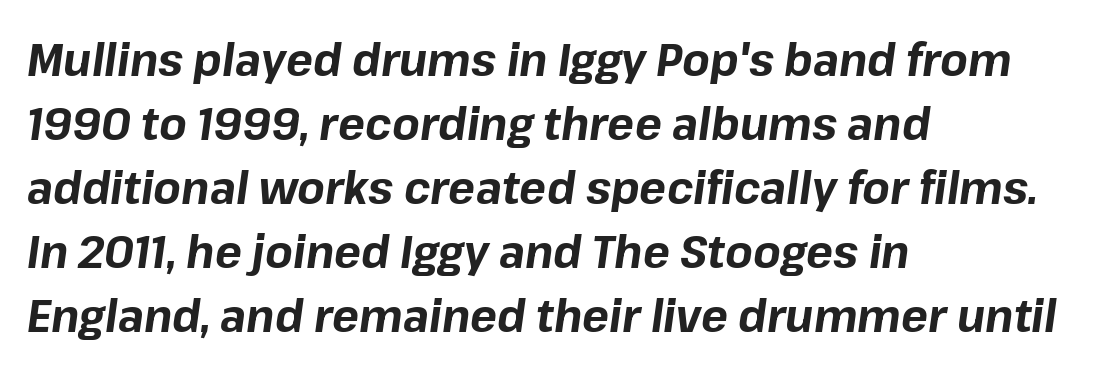
The image shows 45 px bold type, italic (leaning right); set left-aligned, normal line spacing (1.42x), normal letter spacing, not underlined; low stroke contrast and a medium x-height.
